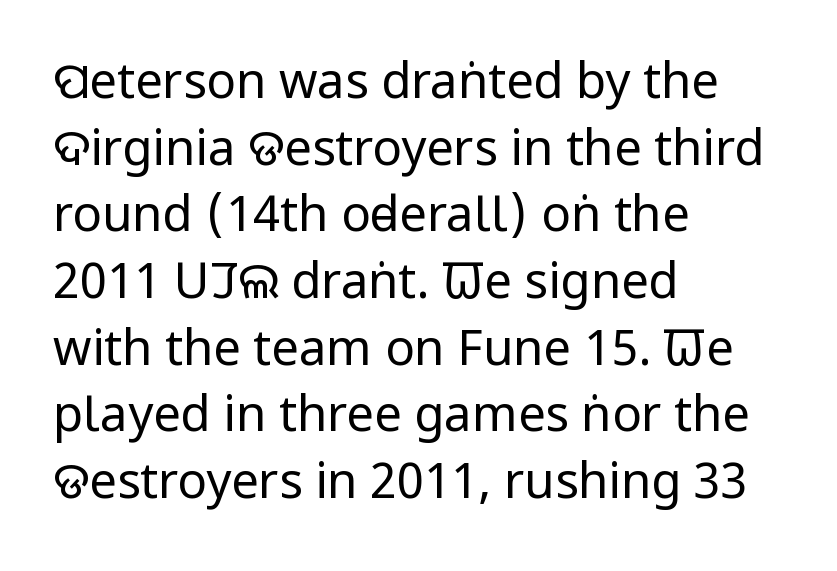
Q: Is the text bold? A: No.
Q: Is the text italic (slanted)? A: No, it is upright.
Q: Is the typeface a serif or a sans-serif typeface? A: Sans-serif.
Q: Is the text underlined? A: No.
Q: How is the paragraph aligned? A: Left-aligned.
Q: Is the spacing between letters normal or unusually wide? A: Normal.
Q: Is the spacing between lines tight, normal or loose? A: Normal.
Q: Width (condensed, normal, or wide)? A: Condensed.
Q: Stroke contrast? A: Low.
Q: x-height? A: Large.
Q: Monospaced? A: No.
